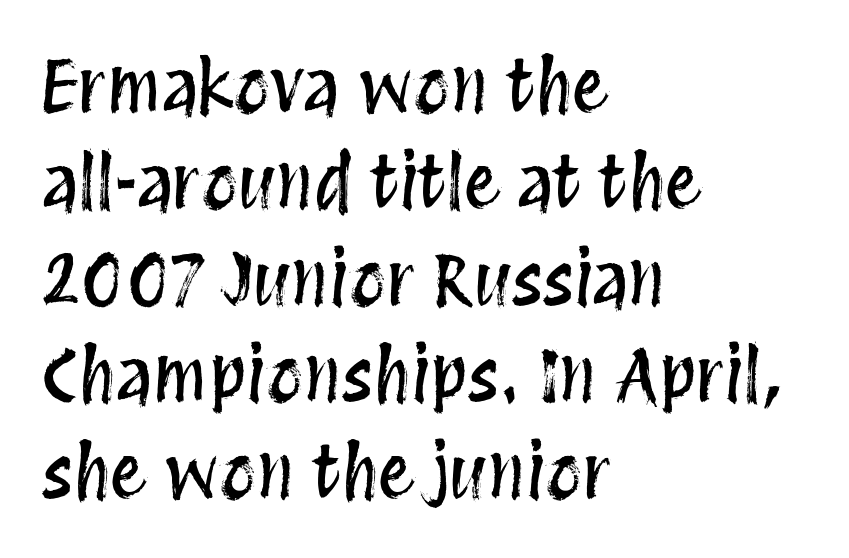
Only glyphs here, with clear space below each row. The typography opts for an upright posture over an oblique one. Do the characters align in a grid? No, the font is proportional. A typesetter would call this zero additional tracking. The space between consecutive lines is moderate. The rendering anchors every line to the left-hand side.
